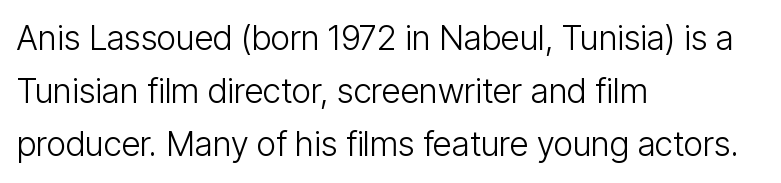
Q: Is the text bold? A: No.
Q: Is the text italic (slanted)? A: No, it is upright.
Q: Is the typeface a serif or a sans-serif typeface? A: Sans-serif.
Q: Is the text underlined? A: No.
Q: How is the paragraph aligned? A: Left-aligned.
Q: Is the spacing between letters normal or unusually wide? A: Normal.
Q: Is the spacing between lines tight, normal or loose? A: Normal.
Q: Width (condensed, normal, or wide)? A: Condensed.
Q: Stroke contrast? A: Low.
Q: x-height? A: Medium.
Q: Monospaced? A: No.
